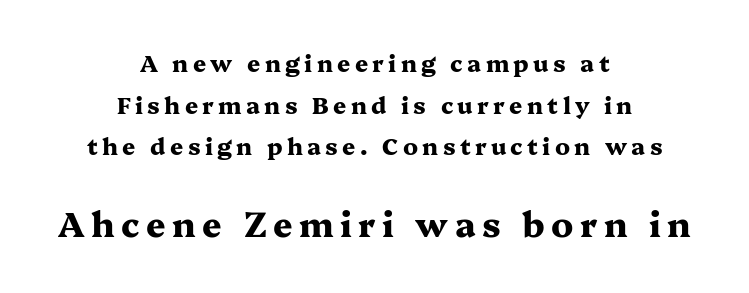
{"serif": "yes", "italic": "no", "bold": "yes", "weight": "heavy", "width": "wide", "stroke_contrast": "medium", "x_height": "medium", "monospaced": "no", "underline": "no", "align": "center", "line_spacing_ratio": 1.81, "larger_block": "second", "size_ratio": 1.48, "glyph_px": 34}
